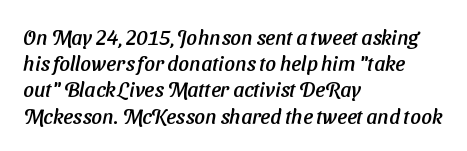
The image shows 21 px text type; set left-aligned, normal line spacing (1.25x), normal letter spacing, not underlined.
